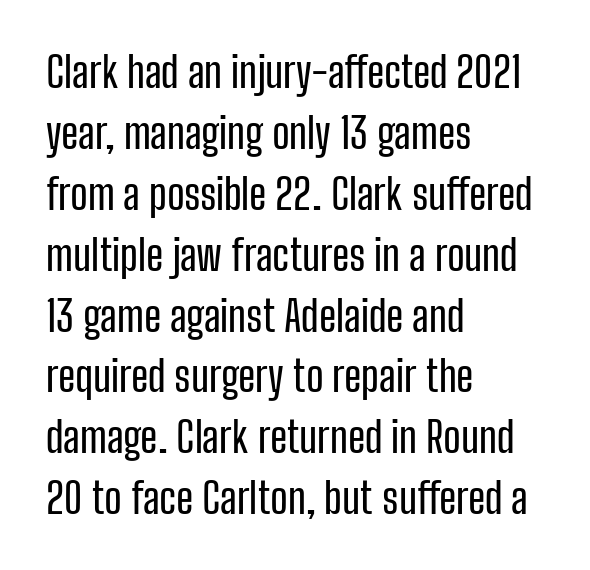
The zone under the glyphs is completely vacant. I'd call this a sans setting — the letters go barefoot. There is no visible air inserted between adjacent glyphs. Do the characters align in a grid? No, the font is proportional. Italic: no, the glyphs are upright roman.
